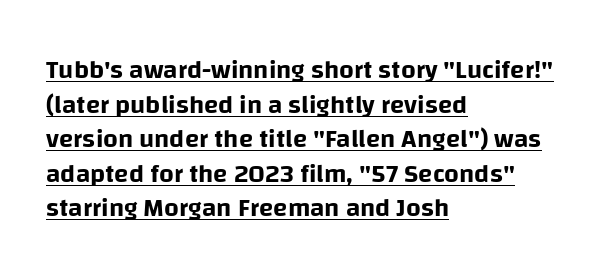
Q: Is the text italic (slanted)? A: No, it is upright.
Q: Is the text underlined? A: Yes.
Q: How is the paragraph aligned? A: Left-aligned.
Q: Is the spacing between letters normal or unusually wide? A: Normal.
Q: Is the spacing between lines tight, normal or loose? A: Normal.
